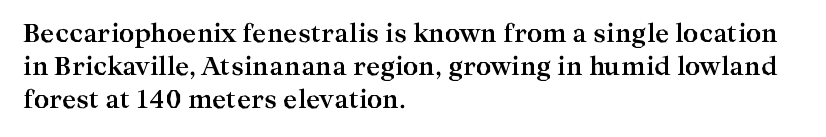
Q: Is the text bold? A: Yes.
Q: Is the text italic (slanted)? A: No, it is upright.
Q: Is the text underlined? A: No.
Q: How is the paragraph aligned? A: Left-aligned.
Q: Is the spacing between letters normal or unusually wide? A: Normal.
Q: Is the spacing between lines tight, normal or loose? A: Normal.
